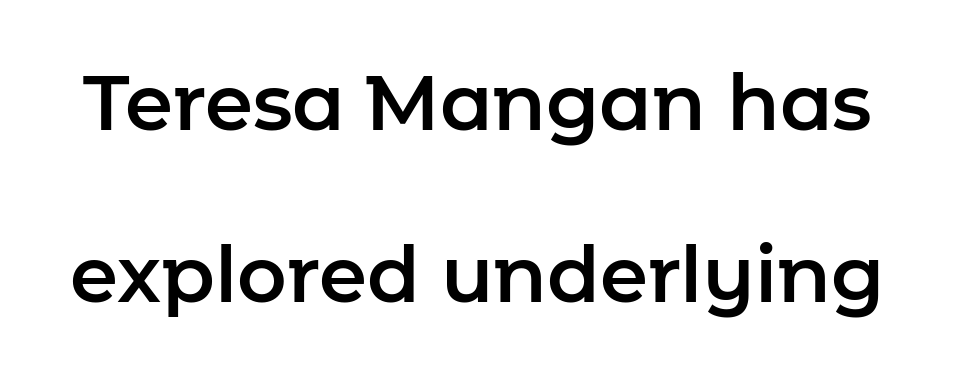
Q: Is the text italic (slanted)? A: No, it is upright.
Q: Is the typeface a serif or a sans-serif typeface? A: Sans-serif.
Q: Is the text underlined? A: No.
Q: Is the spacing between letters normal or unusually wide? A: Normal.
Q: Is the spacing between lines tight, normal or loose? A: Loose.
Q: Width (condensed, normal, or wide)? A: Normal.
Q: Stroke contrast? A: Low.
Q: x-height? A: Medium.
Q: Monospaced? A: No.
